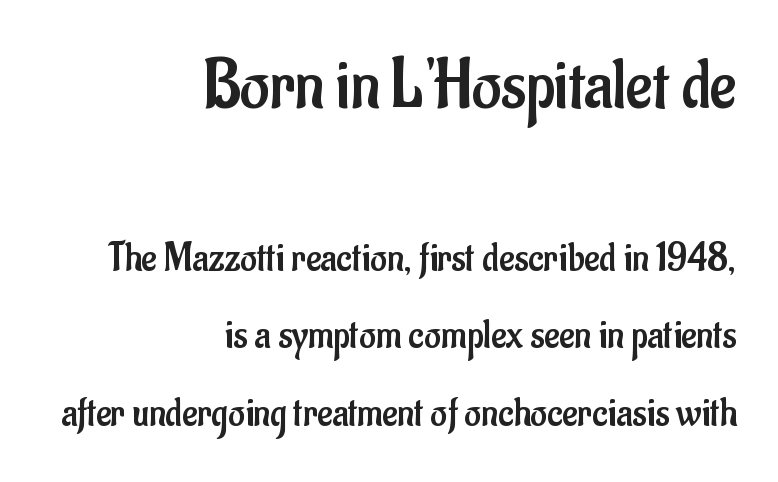
The image shows 71 px regular-weight, condensed sans-serif type, upright; set right-aligned, line spacing 1.89x, normal letter spacing, not underlined; the first (top) block is 1.73x larger; low stroke contrast and a small x-height.
